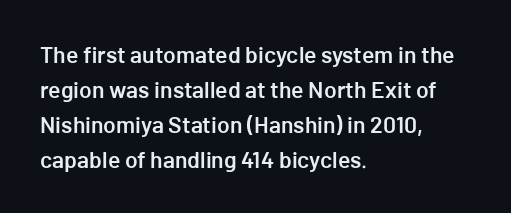
{"italic": "no", "bold": "semi", "underline": "no", "align": "left", "line_spacing": "normal", "line_spacing_ratio": 1.52, "letter_spacing": "normal", "letter_spacing_em": 0.0, "glyph_px": 23}
